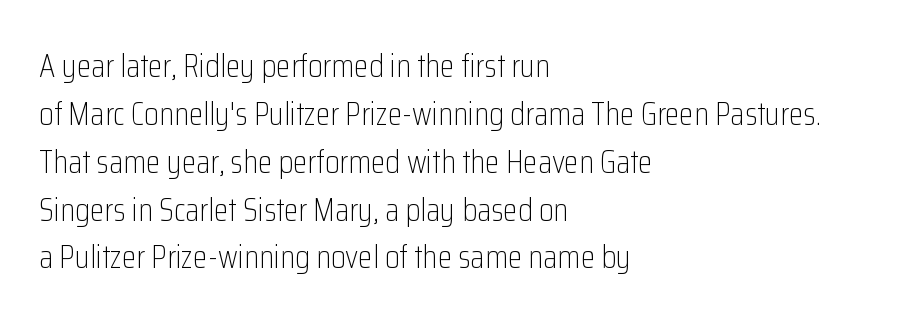
{"serif": "no", "italic": "no", "bold": "no", "weight": "light", "width": "condensed", "stroke_contrast": "low", "x_height": "medium", "monospaced": "no", "underline": "no", "align": "left", "line_spacing": "normal", "line_spacing_ratio": 1.45, "letter_spacing": "normal", "letter_spacing_em": 0.0, "glyph_px": 33}
